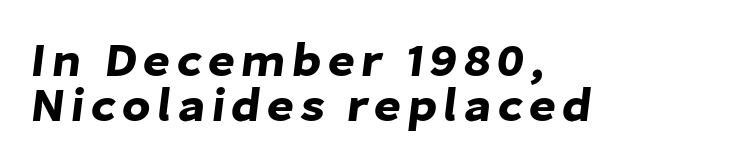
The image shows 47 px sans-serif type; set left-aligned, tight line spacing (0.96x), not underlined; low stroke contrast and a medium x-height.
